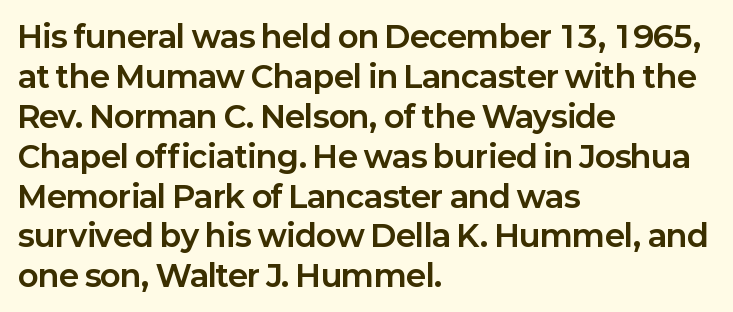
{"serif": "no", "italic": "no", "bold": "yes", "weight": "bold", "width": "normal", "stroke_contrast": "low", "x_height": "medium", "monospaced": "no", "underline": "no", "align": "left", "line_spacing": "normal", "line_spacing_ratio": 1.33, "letter_spacing": "normal", "letter_spacing_em": 0.0, "glyph_px": 30}
